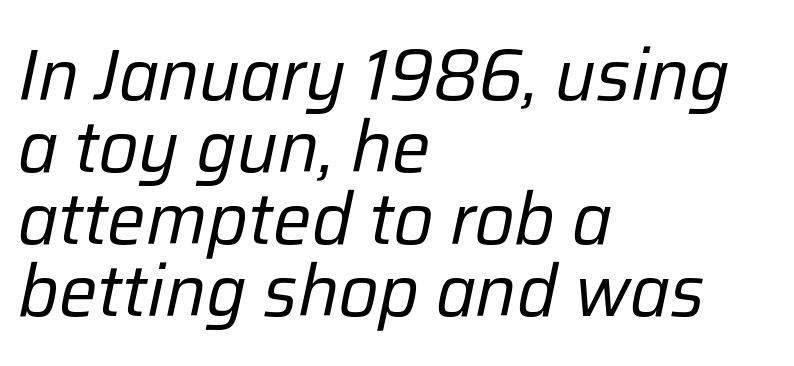
The image shows 72 px regular-weight type, italic (leaning right); set left-aligned, tight line spacing (1.0x), normal letter spacing, not underlined; low stroke contrast and a medium x-height.
